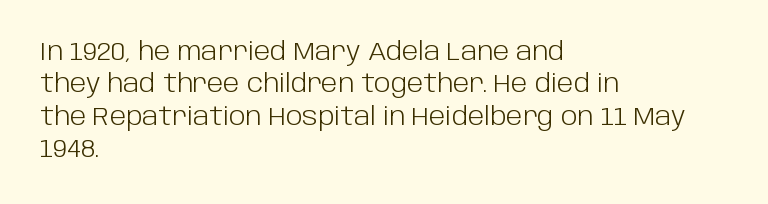
The words here are not underlined. Whoever set this chose a conventional vertical rhythm. Honestly, the letter spacing is just normal — you wouldn't notice it. Tall strokes in this sample are plumb rather than angled. Compared with a centered layout, this one pins lines to the left instead. The weight tops out at a normal text grade.
